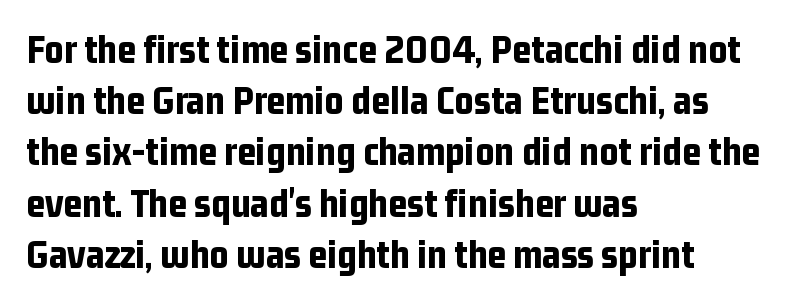
Q: Is the text bold? A: Yes.
Q: Is the text italic (slanted)? A: No, it is upright.
Q: Is the typeface a serif or a sans-serif typeface? A: Sans-serif.
Q: Is the text underlined? A: No.
Q: How is the paragraph aligned? A: Left-aligned.
Q: Is the spacing between letters normal or unusually wide? A: Normal.
Q: Is the spacing between lines tight, normal or loose? A: Normal.
Q: Width (condensed, normal, or wide)? A: Condensed.
Q: Stroke contrast? A: Low.
Q: x-height? A: Medium.
Q: Monospaced? A: No.
